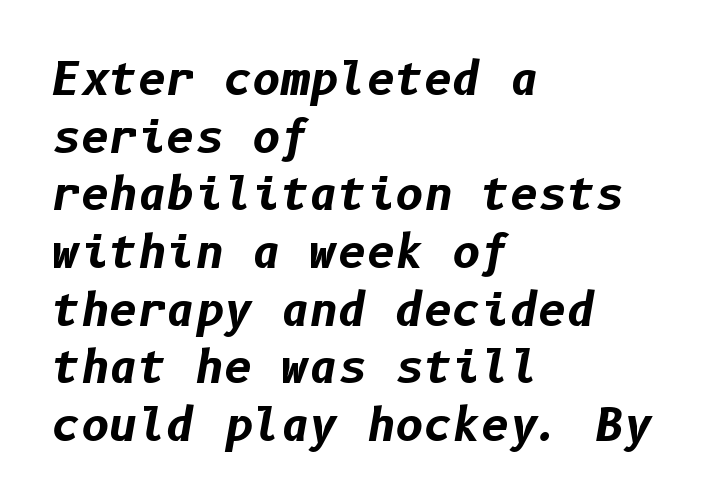
Reading down the column, the eye jumps a familiar distance to each next line. The gaps between neighbouring characters are ordinary and unremarkable. Typesetter's note: full bold, strokes at maximum text heaviness. These lines are set flush left with a ragged right edge. Each row of text sits above clean, open space.
